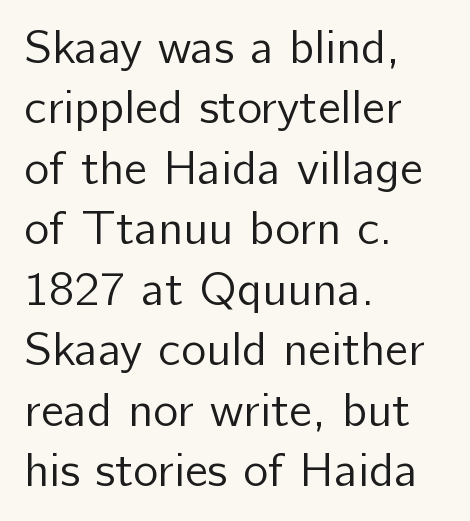
Q: Is the text bold? A: No.
Q: Is the text italic (slanted)? A: No, it is upright.
Q: Is the typeface a serif or a sans-serif typeface? A: Sans-serif.
Q: Is the text underlined? A: No.
Q: How is the paragraph aligned? A: Left-aligned.
Q: Is the spacing between letters normal or unusually wide? A: Normal.
Q: Is the spacing between lines tight, normal or loose? A: Normal.
Q: Width (condensed, normal, or wide)? A: Normal.
Q: Stroke contrast? A: Low.
Q: x-height? A: Medium.
Q: Monospaced? A: No.
